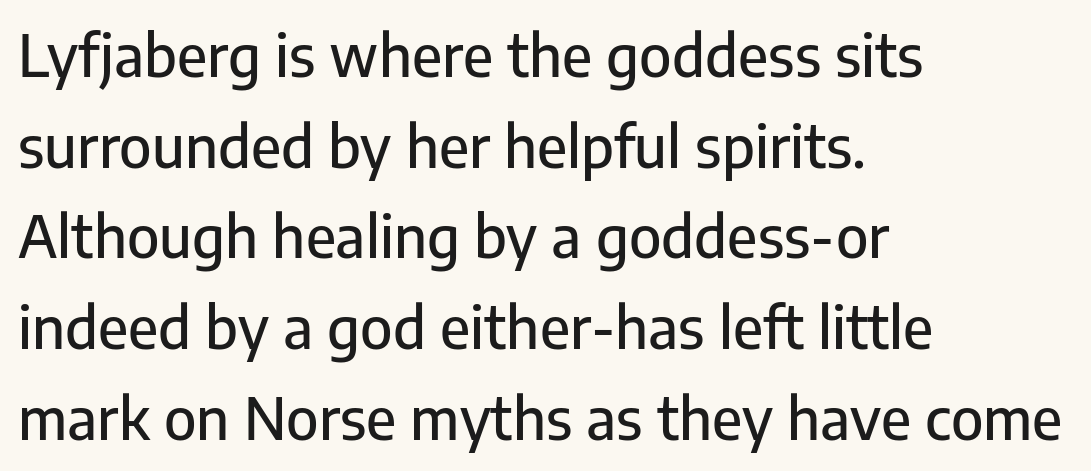
{"serif": "no", "italic": "no", "width": "normal", "stroke_contrast": "low", "x_height": "medium", "monospaced": "no", "underline": "no", "align": "left", "line_spacing": "normal", "line_spacing_ratio": 1.59, "letter_spacing": "normal", "letter_spacing_em": 0.0, "glyph_px": 57}
